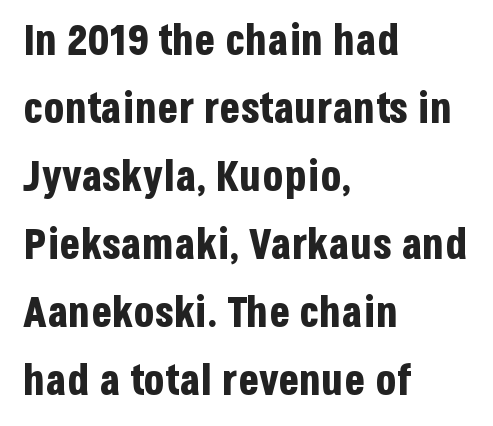
Q: Is the text bold? A: Yes.
Q: Is the text italic (slanted)? A: No, it is upright.
Q: Is the typeface a serif or a sans-serif typeface? A: Sans-serif.
Q: Is the text underlined? A: No.
Q: How is the paragraph aligned? A: Left-aligned.
Q: Is the spacing between letters normal or unusually wide? A: Normal.
Q: Is the spacing between lines tight, normal or loose? A: Normal.
Q: Width (condensed, normal, or wide)? A: Condensed.
Q: Stroke contrast? A: Low.
Q: x-height? A: Large.
Q: Monospaced? A: No.
